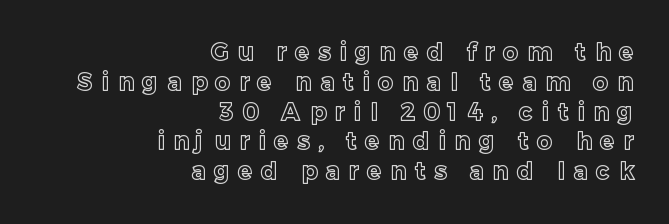
{"italic": "no", "underline": "no", "align": "right", "line_spacing_ratio": 1.24, "letter_spacing": "wide", "letter_spacing_em": 0.36, "glyph_px": 24}
